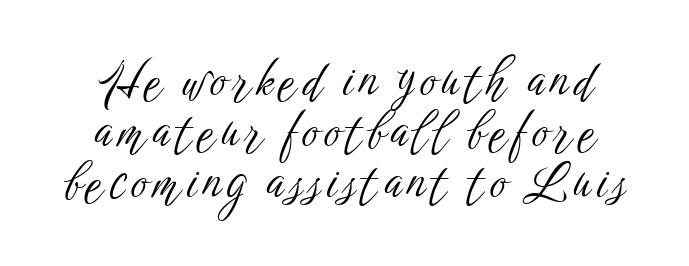
{"serif": "no", "bold": "no", "weight": "light", "width": "condensed", "stroke_contrast": "low", "x_height": "medium", "monospaced": "no", "underline": "no", "align": "center", "line_spacing": "tight", "line_spacing_ratio": 1.04, "glyph_px": 49}
